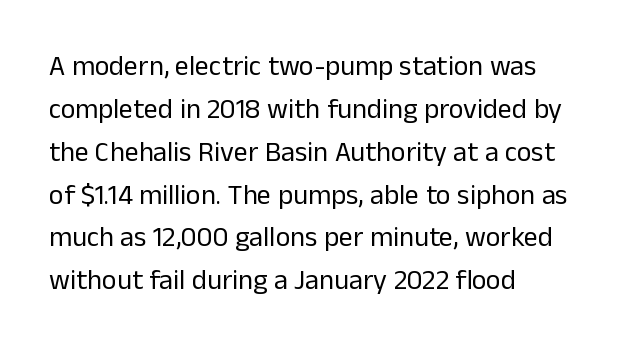
{"serif": "no", "italic": "no", "bold": "no", "weight": "regular", "width": "normal", "stroke_contrast": "low", "x_height": "medium", "monospaced": "no", "underline": "no", "align": "left", "line_spacing": "normal", "line_spacing_ratio": 1.53, "letter_spacing": "normal", "letter_spacing_em": 0.0, "glyph_px": 28}
